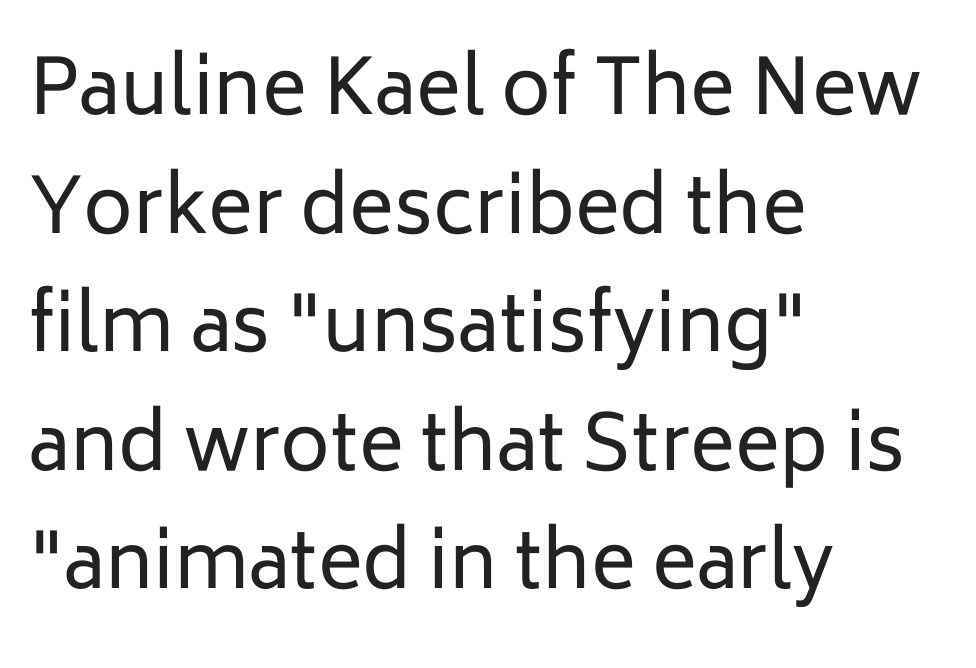
Q: Is the text bold? A: No.
Q: Is the text italic (slanted)? A: No, it is upright.
Q: Is the typeface a serif or a sans-serif typeface? A: Sans-serif.
Q: Is the text underlined? A: No.
Q: How is the paragraph aligned? A: Left-aligned.
Q: Is the spacing between letters normal or unusually wide? A: Normal.
Q: Is the spacing between lines tight, normal or loose? A: Normal.
Q: Width (condensed, normal, or wide)? A: Normal.
Q: Stroke contrast? A: Low.
Q: x-height? A: Medium.
Q: Monospaced? A: No.
